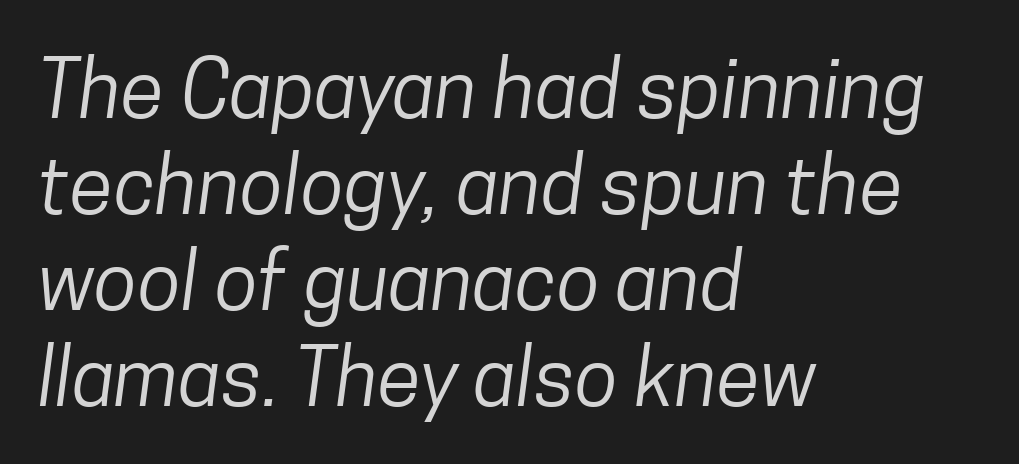
Q: Is the text bold? A: No.
Q: Is the typeface a serif or a sans-serif typeface? A: Sans-serif.
Q: Is the text underlined? A: No.
Q: How is the paragraph aligned? A: Left-aligned.
Q: Is the spacing between letters normal or unusually wide? A: Normal.
Q: Width (condensed, normal, or wide)? A: Condensed.
Q: Stroke contrast? A: Low.
Q: x-height? A: Medium.
Q: Monospaced? A: No.
